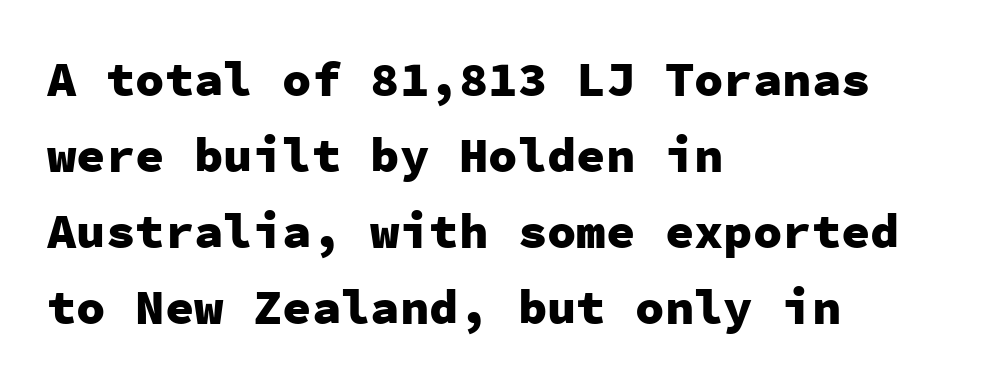
The passage shown stacks its lines at a standard gap. The passage shown is typeset with a sans-serif family. The face used here is rendered with its standard letterfit. In terms of posture, this sample is upright.
